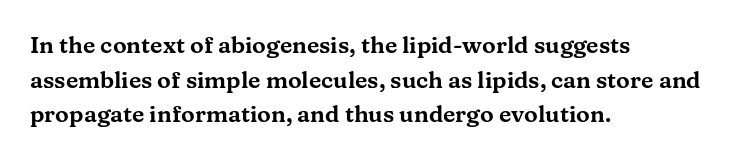
The image shows 23 px text type, upright; set left-aligned, normal line spacing (1.51x), normal letter spacing, not underlined.
